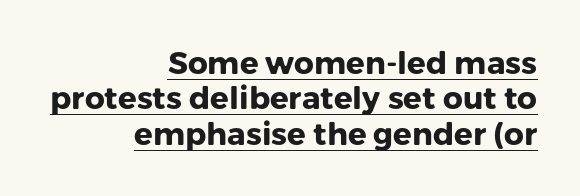
The image shows 31 px heavy sans-serif type, upright; set right-aligned, tight line spacing (1.14x), normal letter spacing, underlined; low stroke contrast and a medium x-height.
